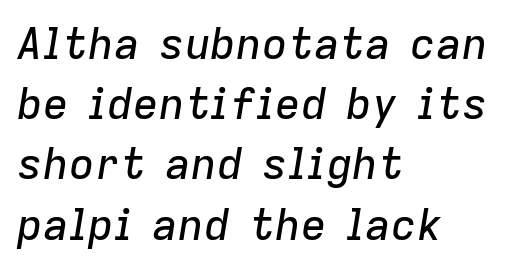
The image shows 43 px text type, italic (leaning right); set left-aligned, normal line spacing (1.4x), normal letter spacing, not underlined; low stroke contrast and a medium x-height.
